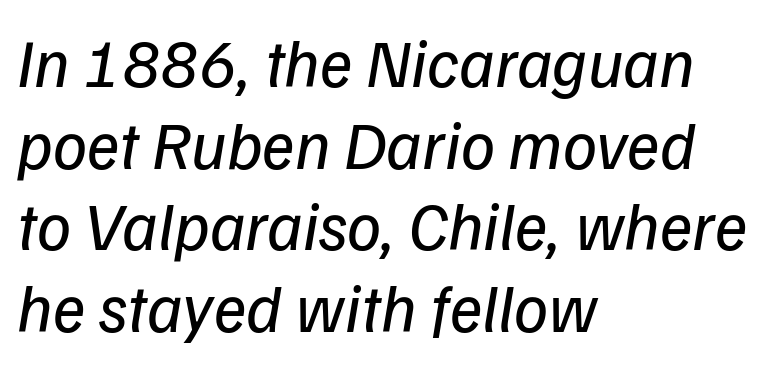
{"italic": "yes", "lean": "right", "slant_degrees": 9, "bold": "no", "weight": "regular", "width": "normal", "stroke_contrast": "low", "x_height": "medium", "monospaced": "no", "underline": "no", "align": "left", "line_spacing_ratio": 1.2, "letter_spacing": "normal", "letter_spacing_em": 0.0, "glyph_px": 68}
